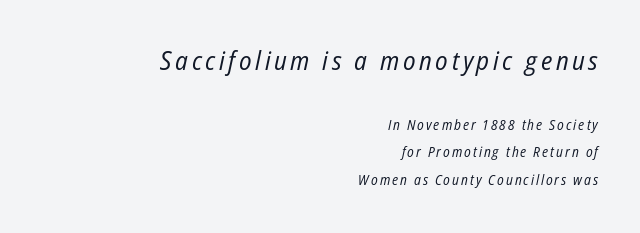
The image shows 26 px text type, italic (leaning right); set right-aligned, loose line spacing (1.99x), not underlined; the first (top) block is 1.86x larger.
